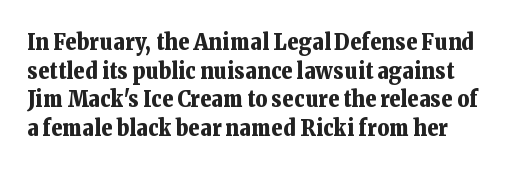
{"italic": "no", "bold": "yes", "underline": "no", "line_spacing_ratio": 1.24, "letter_spacing": "normal", "letter_spacing_em": 0.0, "glyph_px": 23}
